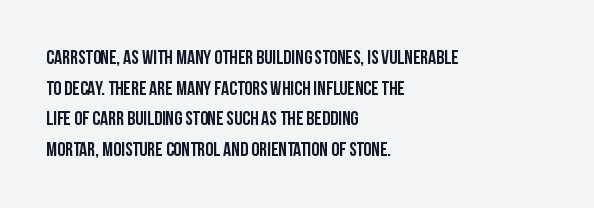
Posture: upright roman. Where is the straight margin? On the left. The passage shown stacks its lines at a standard gap. The passage shown is not underscored anywhere. The tracking reads as untouched default to a designer's eye.
